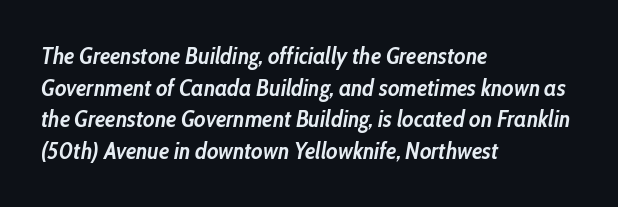
The image shows 23 px bold type, italic (leaning right); set left-aligned, normal line spacing (1.38x), normal letter spacing, not underlined.
